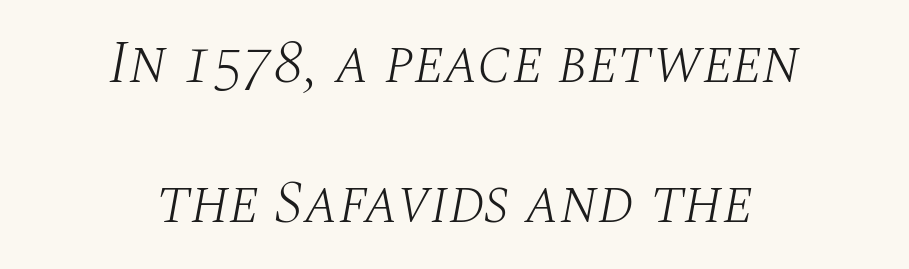
{"serif": "yes", "italic": "yes", "lean": "right", "slant_degrees": 10, "bold": "no", "weight": "light", "width": "normal", "stroke_contrast": "medium", "x_height": "large", "monospaced": "no", "underline": "no", "align": "center", "line_spacing": "loose", "line_spacing_ratio": 2.3, "letter_spacing": "normal", "letter_spacing_em": 0.0, "glyph_px": 61}
